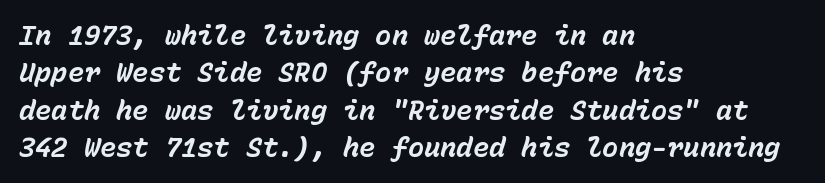
Letters rest on an invisible, unmarked baseline. The leading is moderate, giving the passage an even texture. Casual observation: everything's shoved over to the left. The characters look thick and weighty, a clear bold. This sample uses an oblique cut, with every glyph tilted off the vertical. These lines keep a tight, regular rhythm from letter to letter.
